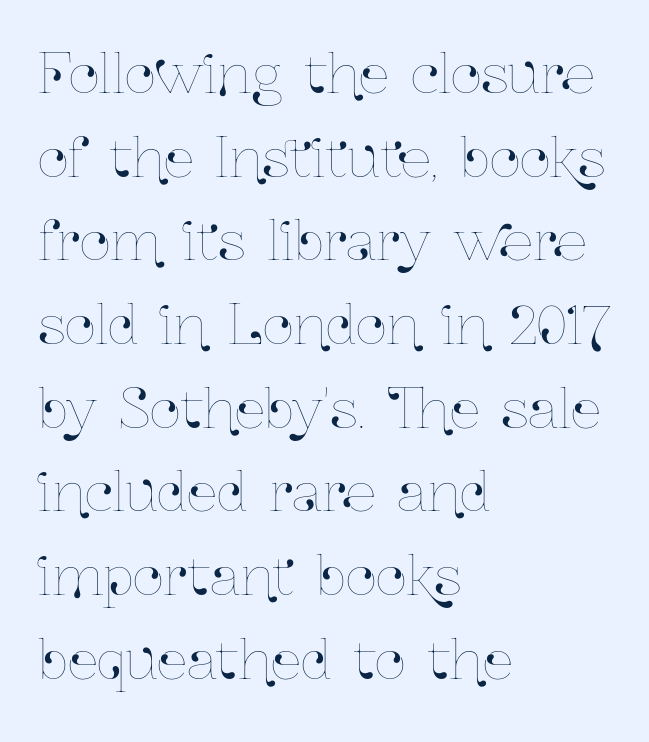
Q: Is the text italic (slanted)? A: No, it is upright.
Q: Is the text underlined? A: No.
Q: How is the paragraph aligned? A: Left-aligned.
Q: Is the spacing between letters normal or unusually wide? A: Normal.
Q: Is the spacing between lines tight, normal or loose? A: Normal.
Q: Width (condensed, normal, or wide)? A: Condensed.
Q: Stroke contrast? A: Low.
Q: x-height? A: Medium.
Q: Monospaced? A: No.
